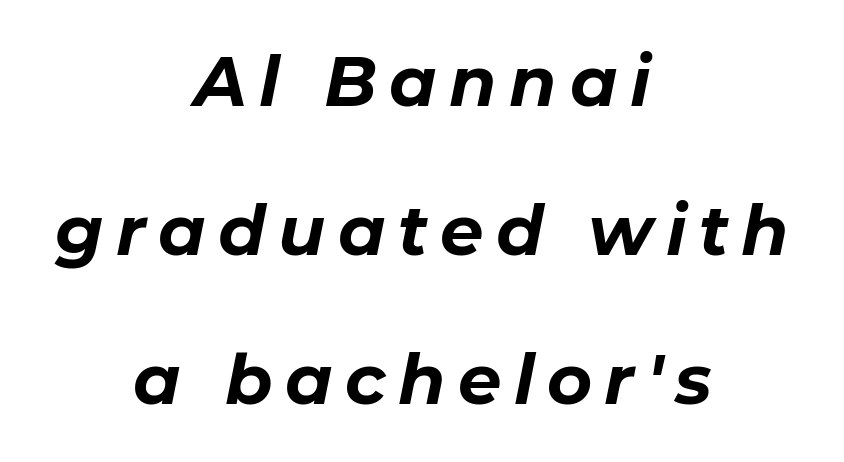
The rendering uses natural spacing where letterforms have individual widths. The gap between lines stays unmarked. If you measured baseline to baseline, you'd find a long distance. Rendered with sloped, italic letterforms. Emphasis by weight is at full strength: bold.
